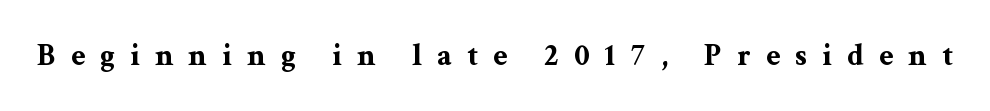
No italicization has been applied; the sample stays upright. Plain, unruled lines of type. The face used here is seriffed, in the tradition of book romans. The rendering inserts visible extra space after every character. Plenty of ink on the page — the face is bold. Do the characters align in a grid? No, the font is proportional.
